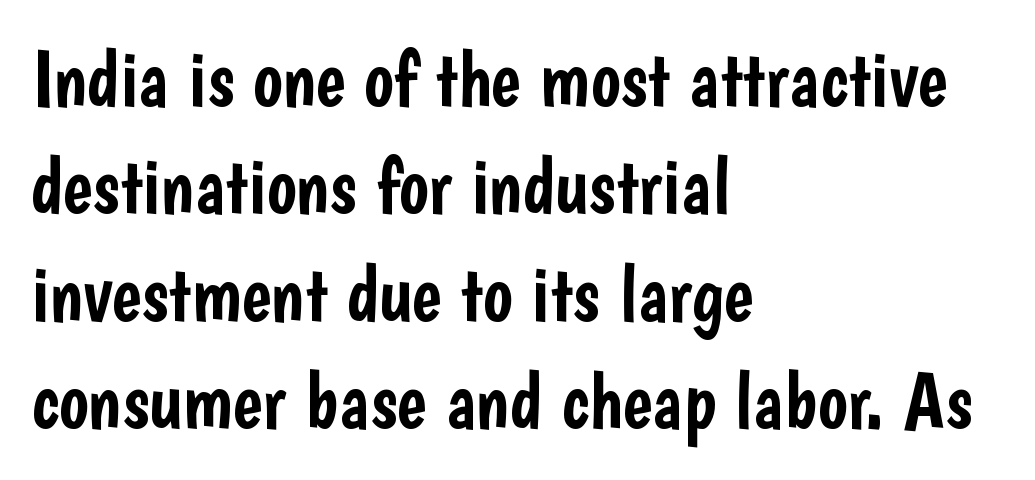
{"serif": "no", "italic": "no", "width": "condensed", "stroke_contrast": "low", "x_height": "medium", "monospaced": "no", "underline": "no", "align": "left", "line_spacing": "normal", "line_spacing_ratio": 1.36, "letter_spacing": "normal", "letter_spacing_em": 0.0, "glyph_px": 79}
